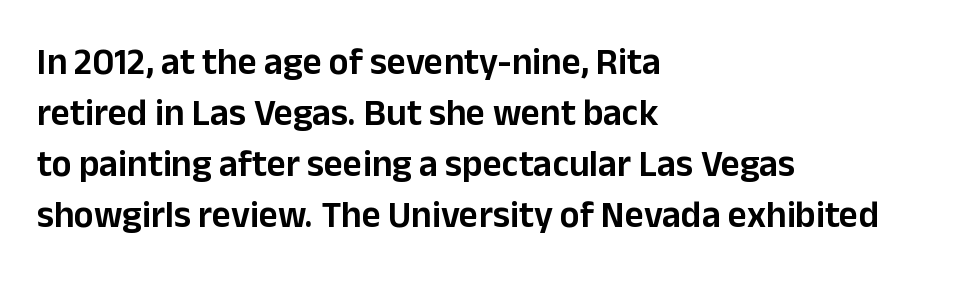
The image shows 37 px sans-serif type, upright; set left-aligned, normal line spacing (1.38x), normal letter spacing, not underlined; low stroke contrast and a medium x-height.
